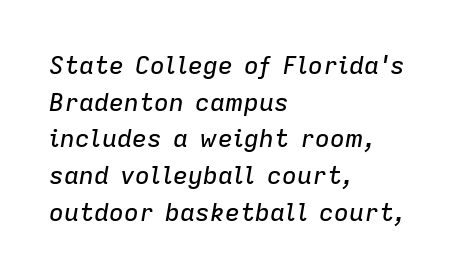
Q: Is the text italic (slanted)? A: Yes, it leans right by about 9 degrees.
Q: Is the text underlined? A: No.
Q: How is the paragraph aligned? A: Left-aligned.
Q: Is the spacing between letters normal or unusually wide? A: Normal.
Q: Is the spacing between lines tight, normal or loose? A: Normal.
